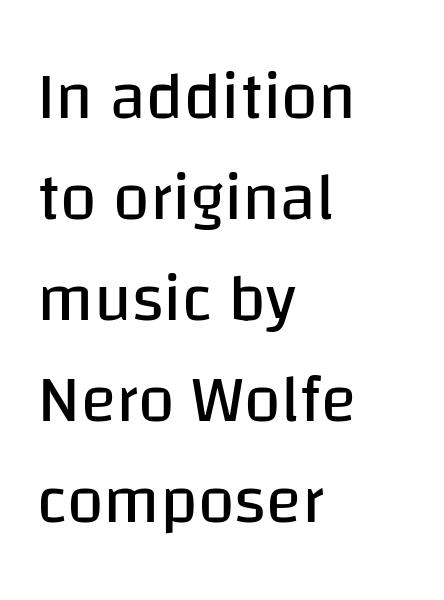
Q: Is the text bold? A: No.
Q: Is the text italic (slanted)? A: No, it is upright.
Q: Is the typeface a serif or a sans-serif typeface? A: Sans-serif.
Q: Is the text underlined? A: No.
Q: How is the paragraph aligned? A: Left-aligned.
Q: Is the spacing between letters normal or unusually wide? A: Normal.
Q: Is the spacing between lines tight, normal or loose? A: Normal.
Q: Width (condensed, normal, or wide)? A: Normal.
Q: Stroke contrast? A: Low.
Q: x-height? A: Large.
Q: Monospaced? A: No.
